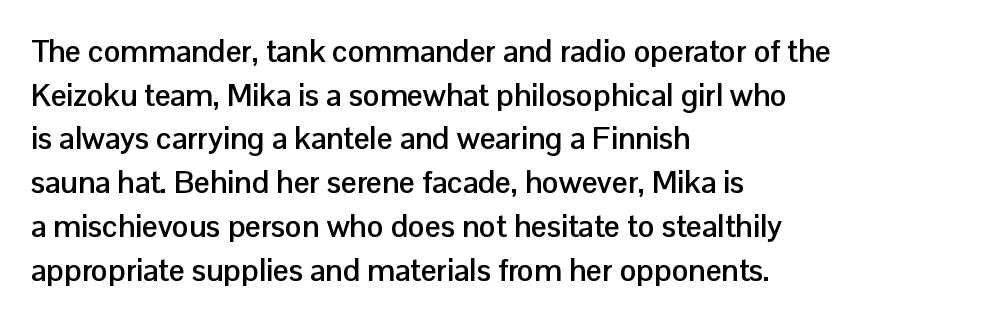
{"serif": "no", "italic": "no", "bold": "yes", "weight": "semibold", "width": "normal", "stroke_contrast": "low", "x_height": "medium", "monospaced": "no", "underline": "no", "align": "left", "line_spacing": "normal", "line_spacing_ratio": 1.41, "letter_spacing": "normal", "letter_spacing_em": 0.0, "glyph_px": 31}
